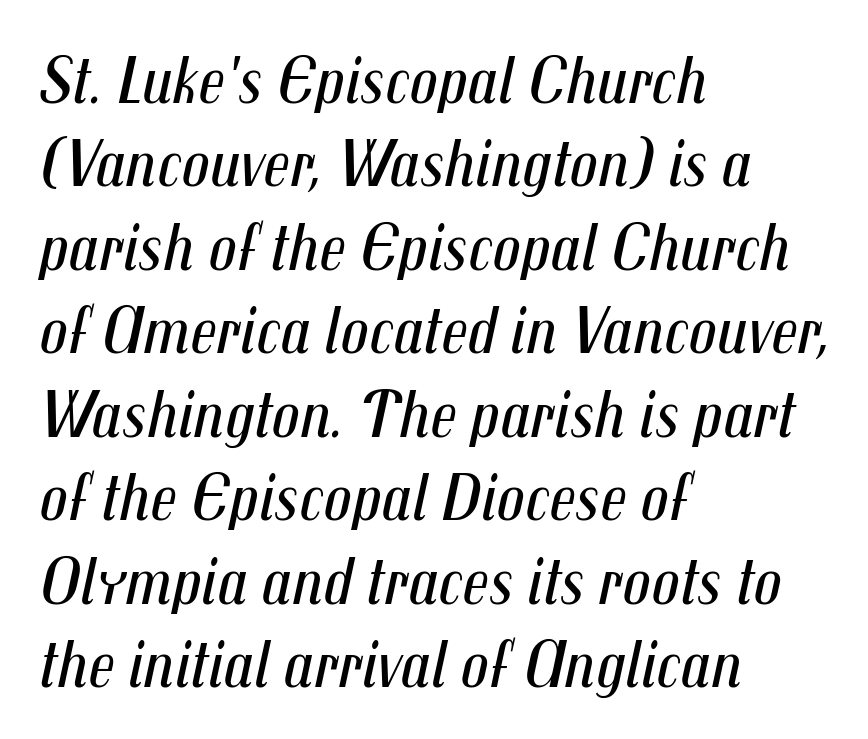
Looks like regular typesetting: each glyph gets only the width it needs. Visually the block forms a straight wall on the left and a jagged coastline on the right. Compared with a typical body face, this is equally light or lighter still. Nothing unusual about the tracking: characters are spaced as the font intends. Glance below the letters and you will spot only blank space. The rendering applies a slant to the glyphs.
